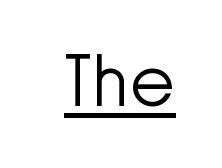
{"serif": "no", "italic": "no", "bold": "no", "weight": "light", "width": "normal", "stroke_contrast": "low", "x_height": "medium", "monospaced": "no", "underline": "yes", "letter_spacing": "normal", "letter_spacing_em": 0.0, "glyph_px": 73}
